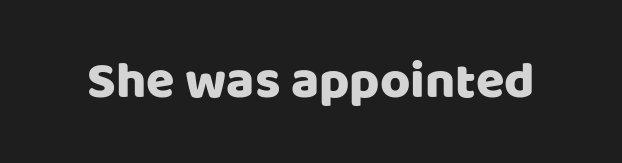
{"serif": "no", "italic": "no", "width": "normal", "stroke_contrast": "low", "x_height": "large", "monospaced": "no", "underline": "no", "letter_spacing": "normal", "letter_spacing_em": 0.0, "glyph_px": 52}
